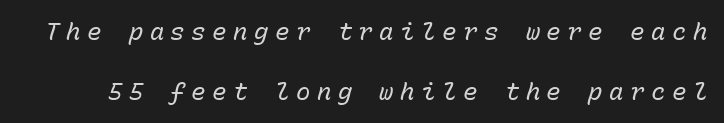
The image shows 24 px text type, italic (leaning right); set loose line spacing (2.49x), unusually wide letter spacing (+0.27 em), not underlined.
